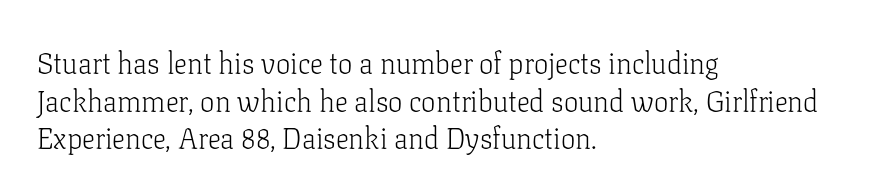
The image shows 29 px light serif type, upright; set left-aligned, normal line spacing (1.3x), normal letter spacing, not underlined; low stroke contrast and a medium x-height.
